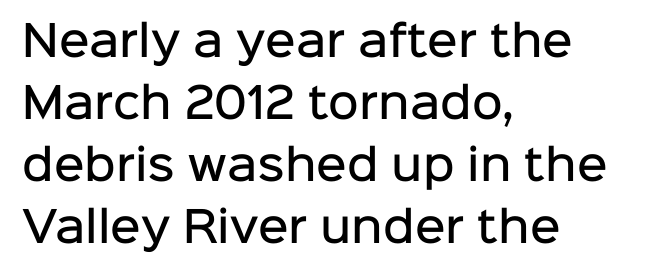
The image shows 42 px semibold sans-serif type, upright; set left-aligned, normal line spacing (1.48x), normal letter spacing, not underlined; low stroke contrast and a medium x-height.
